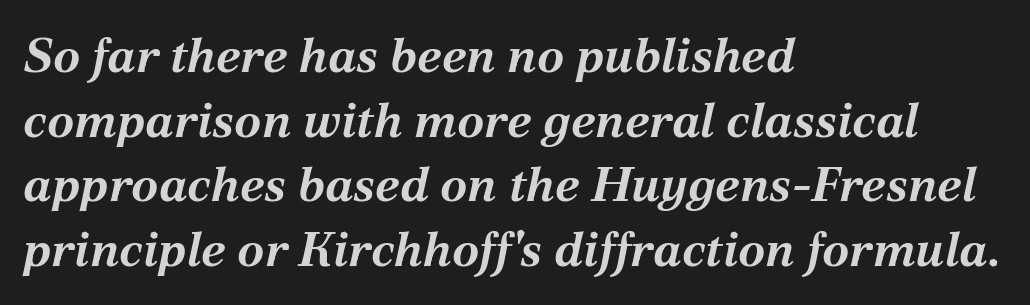
The image shows 49 px bold type, italic (leaning right); set left-aligned, normal line spacing (1.32x), normal letter spacing, not underlined; medium stroke contrast and a medium x-height.
